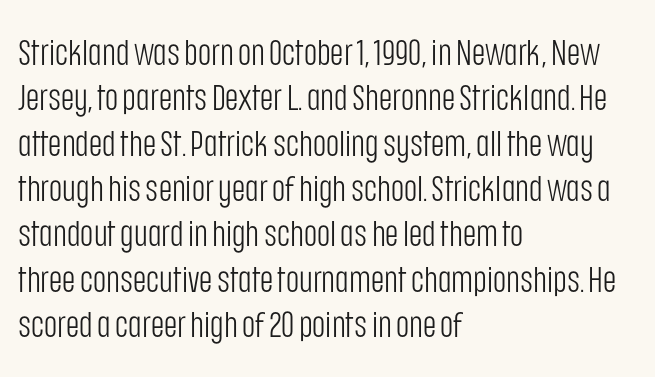
The vertical gap from one line to the next is medium. Only glyphs here, with clear space below each row. You could not count columns in this text — the font is proportionally spaced. The passage shown has conventional tracking throughout. A quiet, ordinary-to-light weight characterises the typeface. Every character sits straight up, as roman type does.
